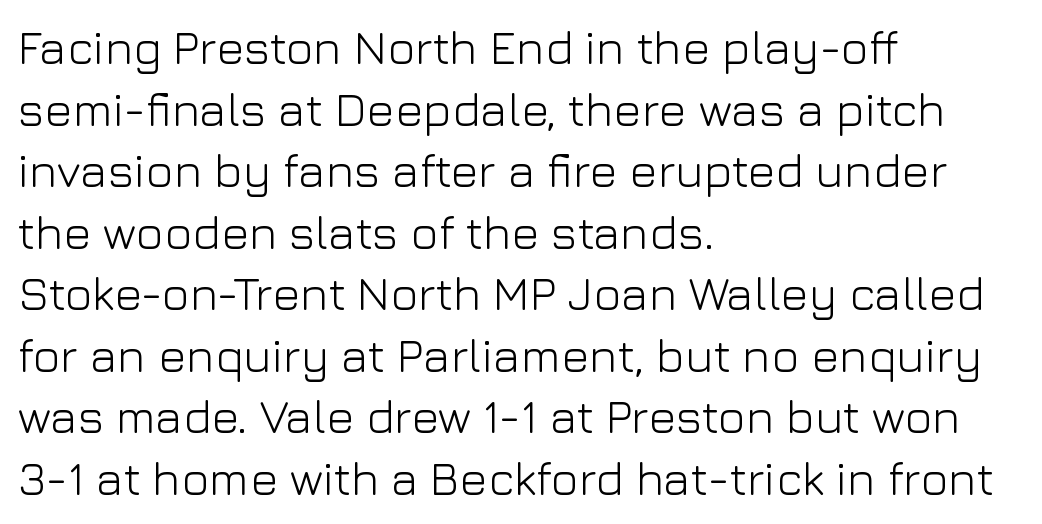
Inter-character spacing is left at the font's built-in metrics. Typographically, this falls in the sans-serif category. Tall strokes in this sample are plumb rather than angled. The rendering anchors every line to the left-hand side. Proportional: the letters do not fall into vertical columns. Weight: not bold — regular or lighter.
